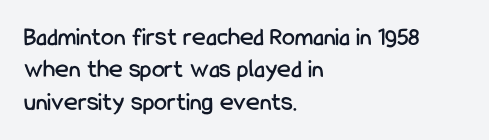
The image shows 26 px text type, upright; set left-aligned, normal line spacing (1.25x), normal letter spacing, not underlined.
